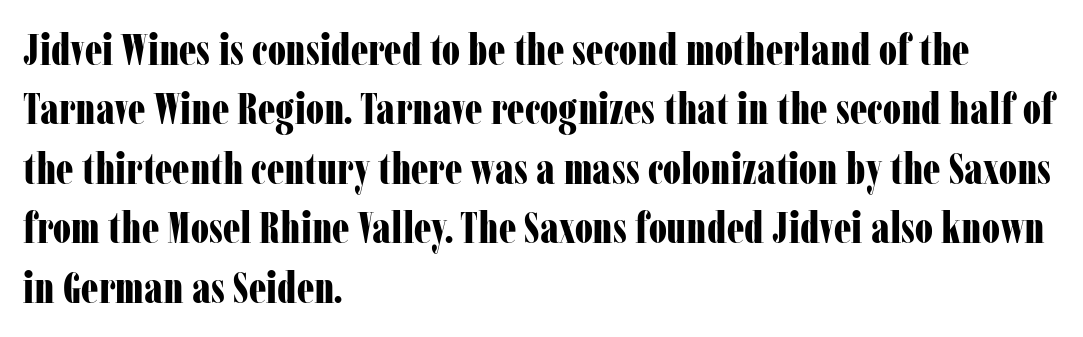
Q: Is the text bold? A: Yes.
Q: Is the text italic (slanted)? A: No, it is upright.
Q: Is the typeface a serif or a sans-serif typeface? A: Serif.
Q: Is the text underlined? A: No.
Q: How is the paragraph aligned? A: Left-aligned.
Q: Is the spacing between letters normal or unusually wide? A: Normal.
Q: Is the spacing between lines tight, normal or loose? A: Normal.
Q: Width (condensed, normal, or wide)? A: Condensed.
Q: Stroke contrast? A: Low.
Q: x-height? A: Medium.
Q: Monospaced? A: No.
